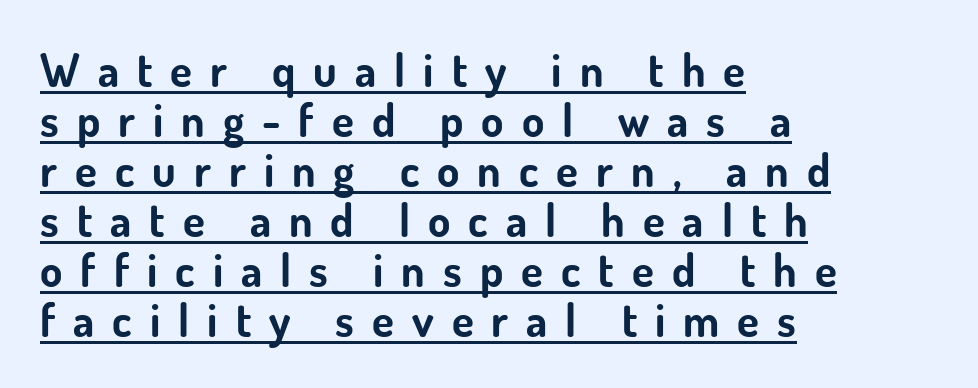
{"serif": "no", "italic": "no", "bold": "yes", "weight": "bold", "width": "normal", "stroke_contrast": "low", "x_height": "small", "monospaced": "no", "underline": "yes", "align": "left", "line_spacing": "tight", "line_spacing_ratio": 1.11, "letter_spacing": "wide", "letter_spacing_em": 0.4, "glyph_px": 45}
